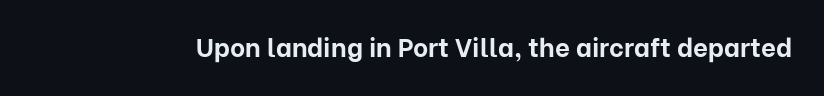
{"italic": "no", "bold": "yes", "underline": "no", "letter_spacing": "normal", "letter_spacing_em": 0.0, "glyph_px": 26}
